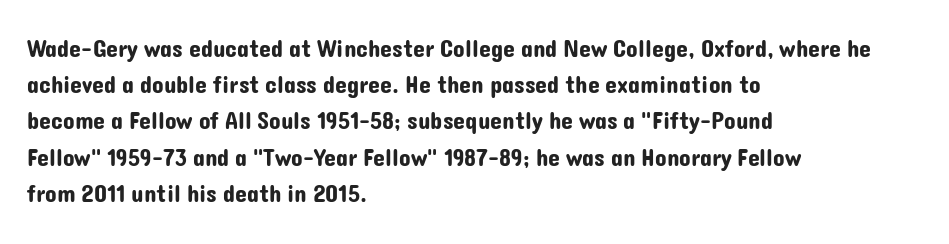
The image shows 24 px text type, upright; set left-aligned, normal line spacing (1.51x), normal letter spacing, not underlined.
